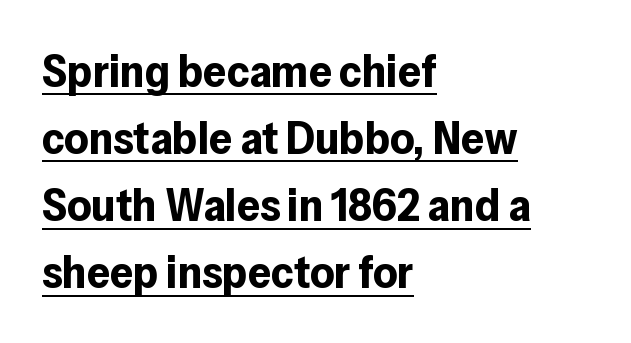
Q: Is the text bold? A: Yes.
Q: Is the text italic (slanted)? A: No, it is upright.
Q: Is the typeface a serif or a sans-serif typeface? A: Sans-serif.
Q: Is the text underlined? A: Yes.
Q: How is the paragraph aligned? A: Left-aligned.
Q: Is the spacing between letters normal or unusually wide? A: Normal.
Q: Is the spacing between lines tight, normal or loose? A: Normal.
Q: Width (condensed, normal, or wide)? A: Normal.
Q: Stroke contrast? A: Low.
Q: x-height? A: Medium.
Q: Monospaced? A: No.
